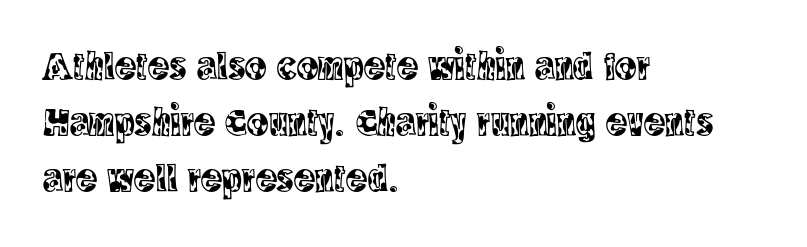
Q: Is the text italic (slanted)? A: No, it is upright.
Q: Is the typeface a serif or a sans-serif typeface? A: Serif.
Q: Is the text underlined? A: No.
Q: How is the paragraph aligned? A: Left-aligned.
Q: Is the spacing between letters normal or unusually wide? A: Normal.
Q: Is the spacing between lines tight, normal or loose? A: Normal.
Q: Width (condensed, normal, or wide)? A: Condensed.
Q: x-height? A: Large.
Q: Monospaced? A: No.
